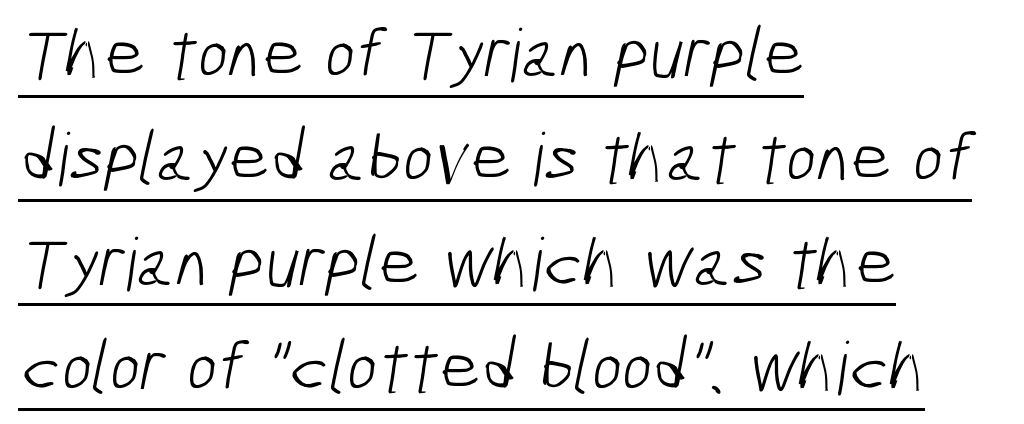
The image shows 73 px light, condensed sans-serif type; set left-aligned, normal line spacing (1.43x), normal letter spacing, underlined; low stroke contrast and a medium x-height.
